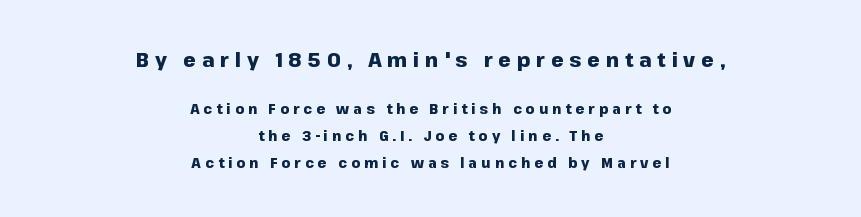
Underlining? Definitely not there. The face used here is rendered with a markedly widened letterfit. Do the letters lean? They stand straight. This is heavy type, rendered in bold. Alignment: centered.
